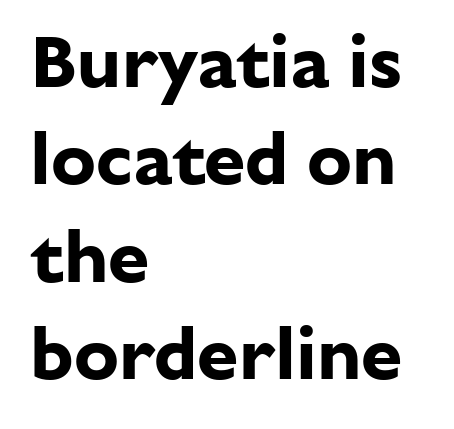
The image shows 75 px bold sans-serif type, upright; set left-aligned, normal line spacing (1.3x), normal letter spacing, not underlined; low stroke contrast and a medium x-height.
